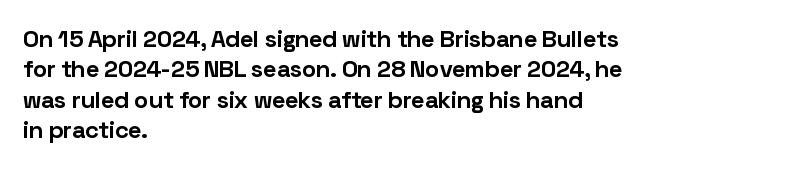
{"italic": "no", "bold": "yes", "underline": "no", "align": "left", "line_spacing": "normal", "line_spacing_ratio": 1.27, "letter_spacing": "normal", "letter_spacing_em": 0.0, "glyph_px": 24}
